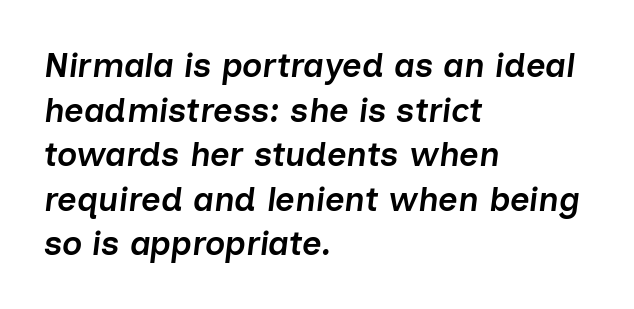
The image shows 34 px semibold type, italic (leaning right); set left-aligned, normal line spacing (1.31x), normal letter spacing, not underlined; low stroke contrast and a medium x-height.
